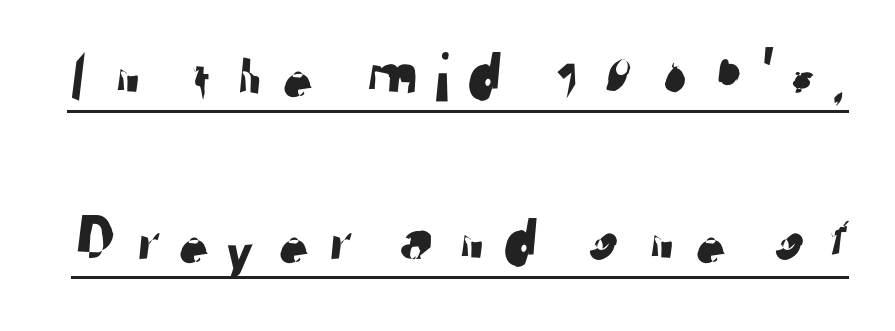
Each letter's strokes conclude bluntly, with no projecting serifs. Reading down the column, the eye jumps a long way to each next line. Do the characters align in a grid? No, the font is proportional. Descenders here cross a horizontal rule under the line.
